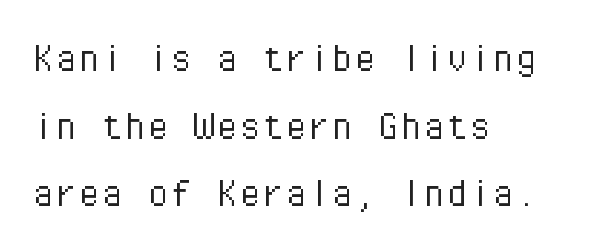
Q: Is the text bold? A: No.
Q: Is the text italic (slanted)? A: No, it is upright.
Q: Is the typeface a serif or a sans-serif typeface? A: Sans-serif.
Q: Is the text underlined? A: No.
Q: How is the paragraph aligned? A: Left-aligned.
Q: Is the spacing between letters normal or unusually wide? A: Normal.
Q: Is the spacing between lines tight, normal or loose? A: Normal.
Q: Width (condensed, normal, or wide)? A: Normal.
Q: Stroke contrast? A: Low.
Q: x-height? A: Medium.
Q: Monospaced? A: Yes.
